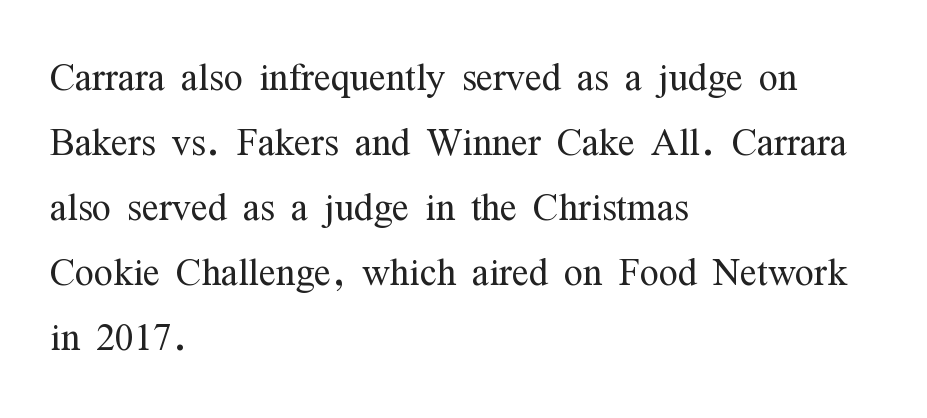
The image shows 50 px light, condensed serif type, upright; set left-aligned, normal line spacing (1.3x), normal letter spacing, not underlined; medium stroke contrast and a medium x-height.
